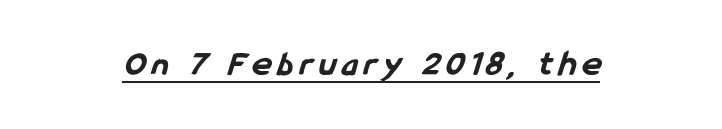
Q: Is the text bold? A: Yes.
Q: Is the typeface a serif or a sans-serif typeface? A: Sans-serif.
Q: Is the text underlined? A: Yes.
Q: Width (condensed, normal, or wide)? A: Condensed.
Q: Stroke contrast? A: Low.
Q: x-height? A: Medium.
Q: Monospaced? A: No.
